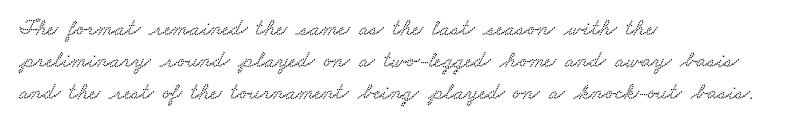
Q: Is the text underlined? A: No.
Q: How is the paragraph aligned? A: Left-aligned.
Q: Is the spacing between letters normal or unusually wide? A: Normal.
Q: Is the spacing between lines tight, normal or loose? A: Normal.
